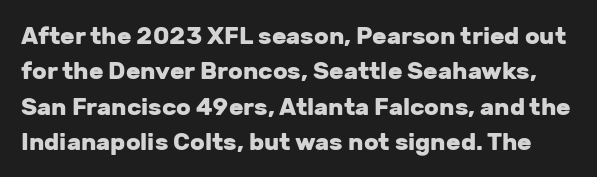
There is no visible air inserted between adjacent glyphs. Caption: bold face, heavy strokes. Lines of text with bare space underneath. Quick note: interline space is typical.
